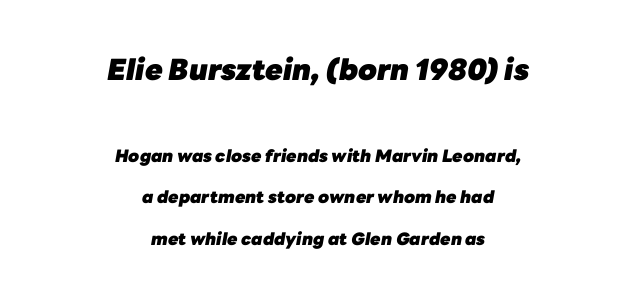
The image shows 29 px heavy type, italic (leaning right); set centered, loose line spacing (2.46x), normal letter spacing, not underlined; the first (top) block is 1.71x larger; low stroke contrast and a medium x-height.
